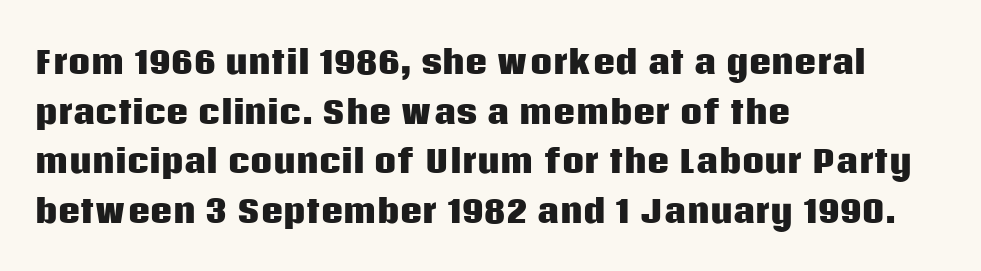
Q: Is the text bold? A: Yes.
Q: Is the text italic (slanted)? A: No, it is upright.
Q: Is the typeface a serif or a sans-serif typeface? A: Sans-serif.
Q: Is the text underlined? A: No.
Q: How is the paragraph aligned? A: Left-aligned.
Q: Is the spacing between letters normal or unusually wide? A: Normal.
Q: Is the spacing between lines tight, normal or loose? A: Normal.
Q: Width (condensed, normal, or wide)? A: Normal.
Q: Stroke contrast? A: Low.
Q: x-height? A: Large.
Q: Monospaced? A: No.
